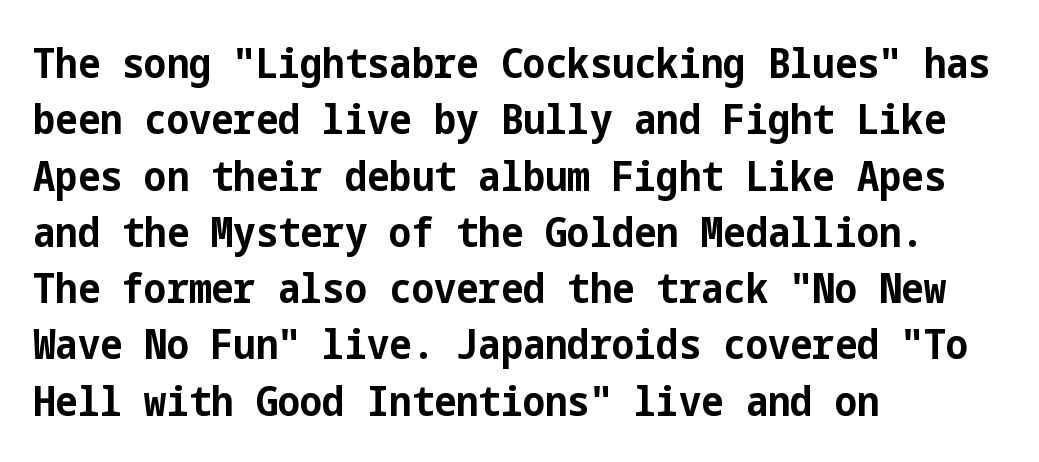
{"serif": "no", "italic": "no", "bold": "yes", "weight": "bold", "width": "condensed", "stroke_contrast": "low", "x_height": "medium", "underline": "no", "align": "left", "line_spacing": "normal", "line_spacing_ratio": 1.34, "letter_spacing": "normal", "letter_spacing_em": 0.0, "glyph_px": 42}
